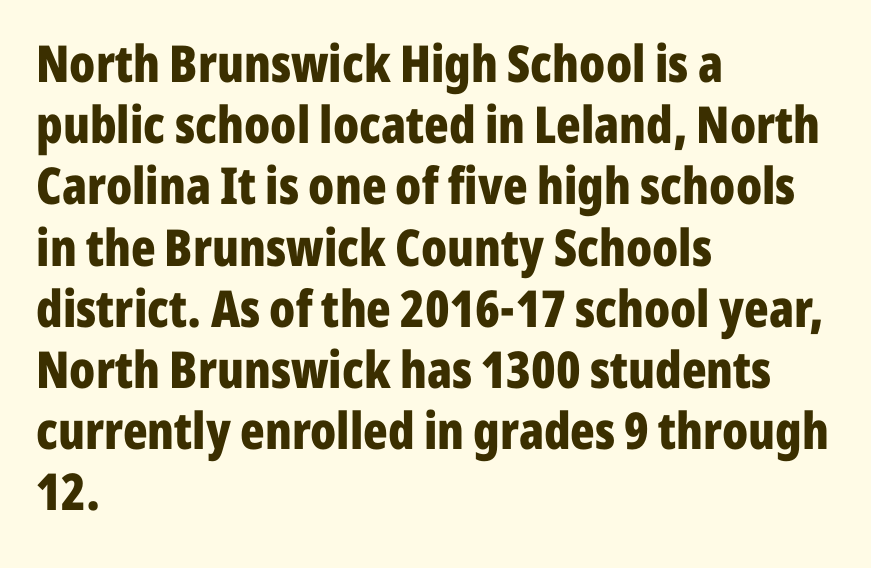
{"serif": "no", "italic": "no", "bold": "yes", "weight": "bold", "width": "condensed", "stroke_contrast": "low", "x_height": "medium", "monospaced": "no", "underline": "no", "align": "left", "line_spacing_ratio": 1.2, "letter_spacing": "normal", "letter_spacing_em": 0.0, "glyph_px": 51}
